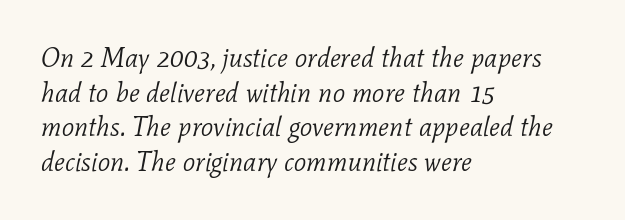
The image shows 27 px text type, italic (leaning right); set left-aligned, normal line spacing (1.28x), normal letter spacing, not underlined.
